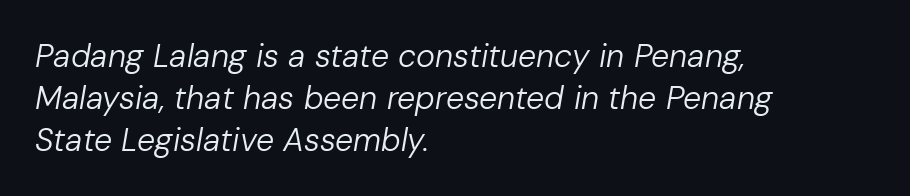
Letters have the restrained weight of plain body copy at most. Is there much room between lines? A standard amount, neither cramped nor airy. Casual observation: everything's shoved over to the left. Words appear dense and cohesive because spacing is normal. A typesetter would call this proportional, since set widths differ per character. Has an underline been added? It has not.
